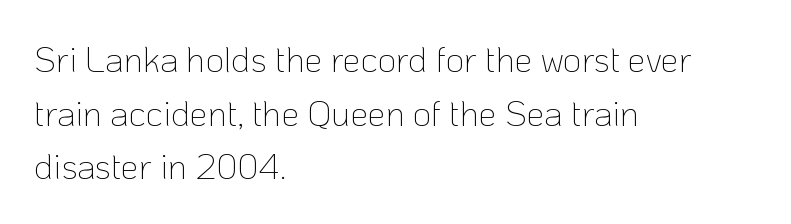
The image shows 36 px thin sans-serif type, upright; set left-aligned, normal line spacing (1.49x), normal letter spacing, not underlined; low stroke contrast and a medium x-height.
